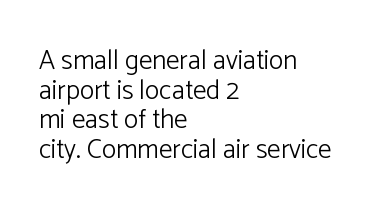
The image shows 27 px text type, upright; set left-aligned, tight line spacing (1.1x), normal letter spacing, not underlined.
